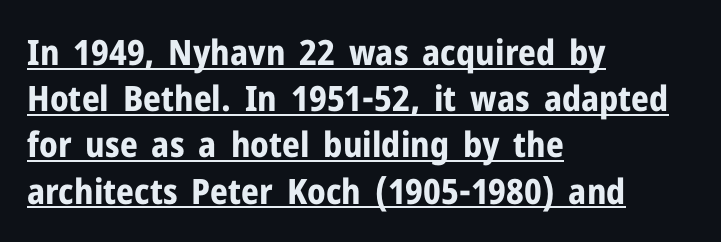
The image shows 35 px bold sans-serif type, upright; set left-aligned, normal line spacing (1.32x), normal letter spacing, underlined; low stroke contrast and a medium x-height.
